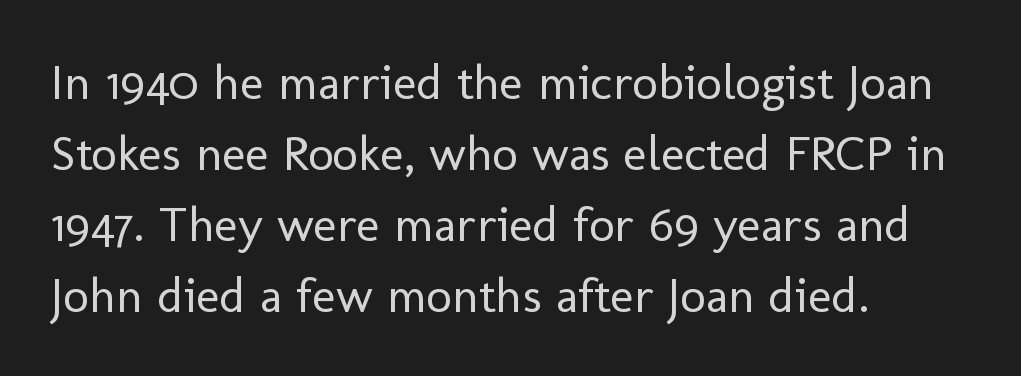
Bold? No — there's no thickening of the strokes. The font family rendered here belongs to the sans-serif group. The setting favours the left margin, as ordinary paragraphs usually do. This is roman type, the default non-slanted kind. Is there much room between lines? A standard amount, neither cramped nor airy. Short note: letters normally spaced.
